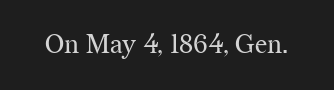
The image shows 26 px text type, upright; set normal letter spacing, not underlined.
